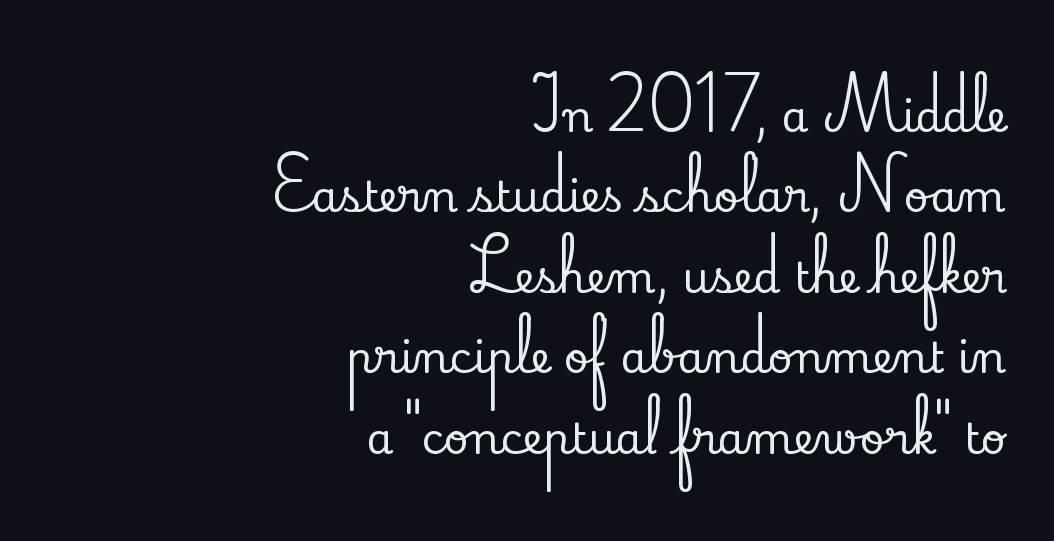
This sample is right-justified, so line beginnings fall wherever the words allow. Italic? Not at all — the glyphs are vertical. These lines are rendered in a variable-pitch font. The typeface chosen for these lines features serifs. Letters rest on an invisible, unmarked baseline. Observe the ordinary spacing: letters are neighbours, not strangers.
